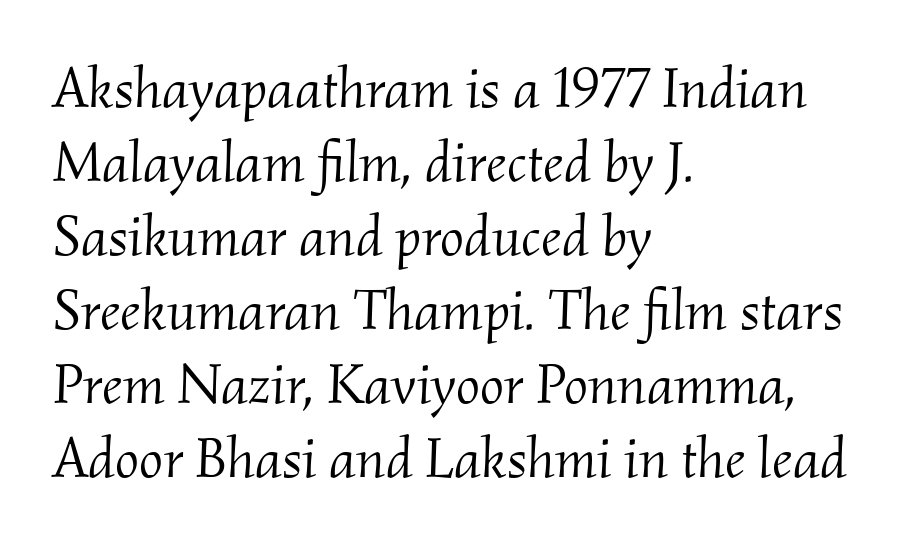
Q: Is the text bold? A: No.
Q: Is the text italic (slanted)? A: Yes, it leans right by about 2 degrees.
Q: Is the typeface a serif or a sans-serif typeface? A: Serif.
Q: Is the text underlined? A: No.
Q: How is the paragraph aligned? A: Left-aligned.
Q: Is the spacing between letters normal or unusually wide? A: Normal.
Q: Is the spacing between lines tight, normal or loose? A: Normal.
Q: Width (condensed, normal, or wide)? A: Normal.
Q: Stroke contrast? A: Medium.
Q: x-height? A: Small.
Q: Monospaced? A: No.
